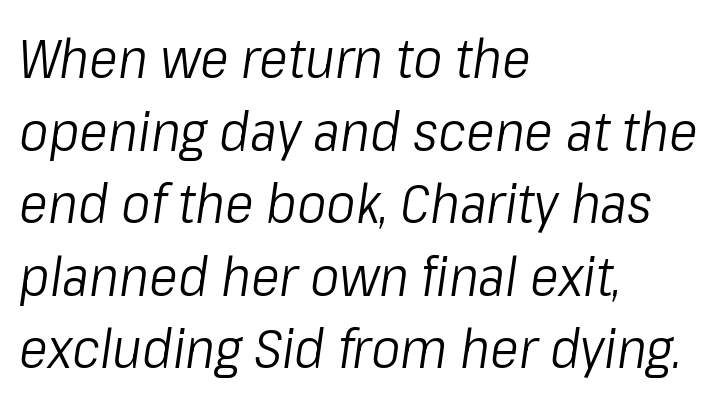
The image shows 55 px light, condensed type, italic (leaning right); set left-aligned, normal line spacing (1.32x), normal letter spacing, not underlined; low stroke contrast and a medium x-height.
